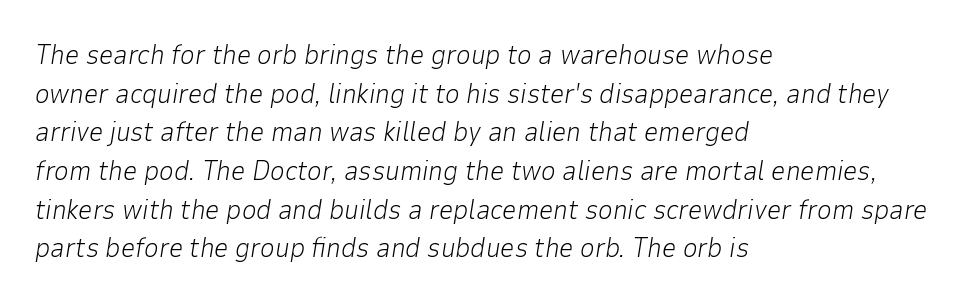
Q: Is the text bold? A: No.
Q: Is the text italic (slanted)? A: Yes, it leans right by about 9 degrees.
Q: Is the text underlined? A: No.
Q: How is the paragraph aligned? A: Left-aligned.
Q: Is the spacing between letters normal or unusually wide? A: Normal.
Q: Is the spacing between lines tight, normal or loose? A: Normal.
Q: Width (condensed, normal, or wide)? A: Normal.
Q: Stroke contrast? A: Low.
Q: x-height? A: Medium.
Q: Monospaced? A: No.
